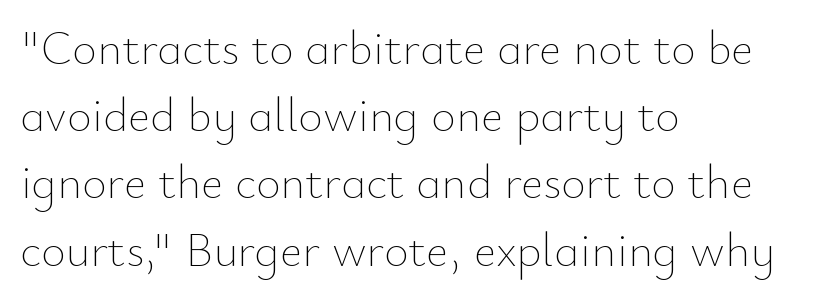
Ink coverage per letter is moderate at most. Here the designer chose a conventional face with non-uniform glyph widths. The words here are not underlined. Unlike italic type, these characters show no tilt at all. The passage shown stacks its lines at a standard gap.
